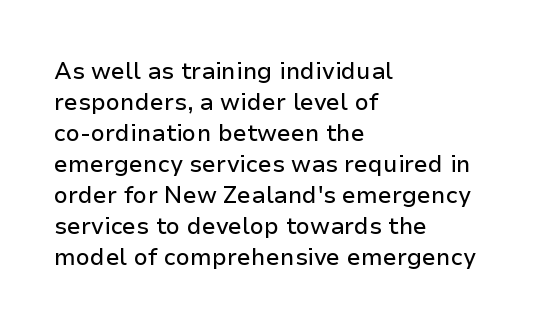
The designer left line spacing at the default. Glance below the letters and you will spot only blank space. The letters sit at their default tracking, neither squeezed nor spread. If you drew a line through each stem, it would be perfectly vertical. The compositor pushed each line to the left boundary.
